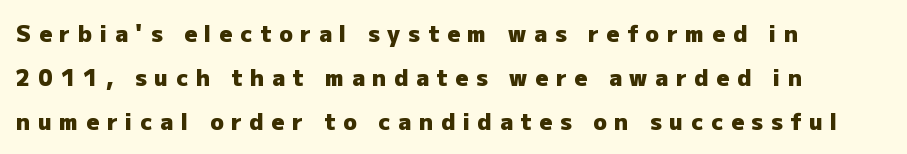
The image shows 22 px bold type, upright; set left-aligned, loose line spacing (2.01x), unusually wide letter spacing (+0.36 em), not underlined.
